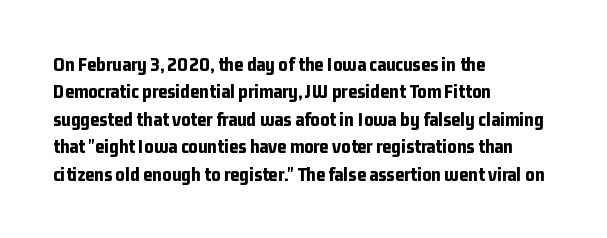
Q: Is the text bold? A: Yes.
Q: Is the text italic (slanted)? A: No, it is upright.
Q: Is the text underlined? A: No.
Q: How is the paragraph aligned? A: Left-aligned.
Q: Is the spacing between letters normal or unusually wide? A: Normal.
Q: Is the spacing between lines tight, normal or loose? A: Normal.
